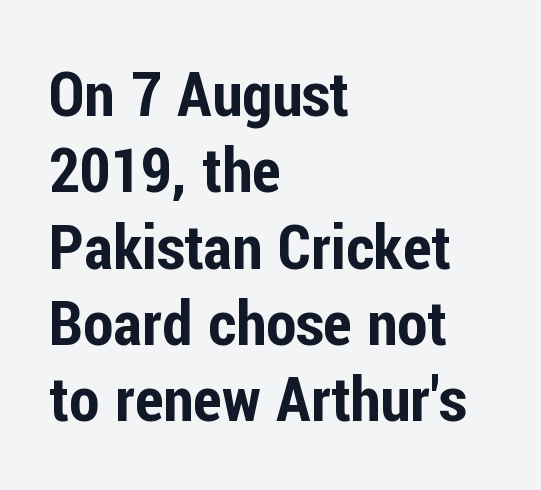
The image shows 62 px condensed sans-serif type, upright; set left-aligned, line spacing 1.23x, normal letter spacing, not underlined; low stroke contrast and a medium x-height.
